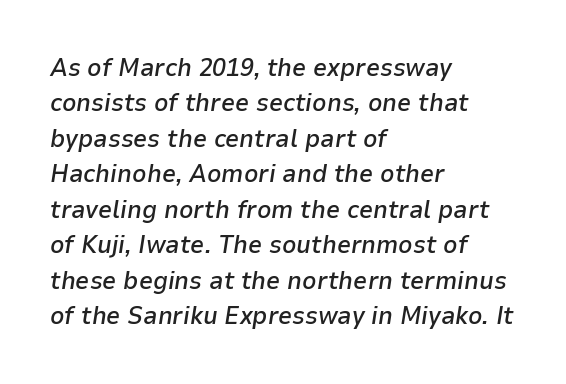
Q: Is the text bold? A: Semi-bold.
Q: Is the text italic (slanted)? A: Yes, it leans right by about 9 degrees.
Q: Is the text underlined? A: No.
Q: How is the paragraph aligned? A: Left-aligned.
Q: Is the spacing between letters normal or unusually wide? A: Normal.
Q: Is the spacing between lines tight, normal or loose? A: Normal.
